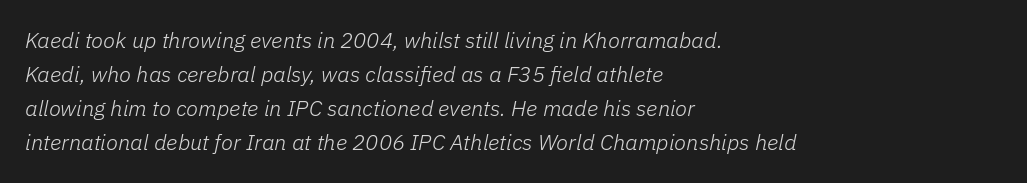
{"italic": "yes", "lean": "right", "slant_degrees": 11, "bold": "no", "underline": "no", "align": "left", "line_spacing": "normal", "line_spacing_ratio": 1.55, "letter_spacing": "normal", "letter_spacing_em": 0.0, "glyph_px": 22}
